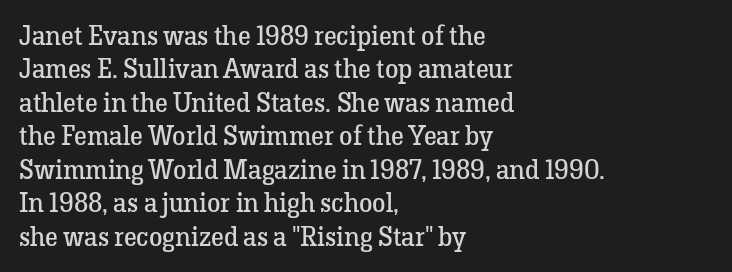
Q: Is the text bold? A: No.
Q: Is the text italic (slanted)? A: No, it is upright.
Q: Is the text underlined? A: No.
Q: How is the paragraph aligned? A: Left-aligned.
Q: Is the spacing between letters normal or unusually wide? A: Normal.
